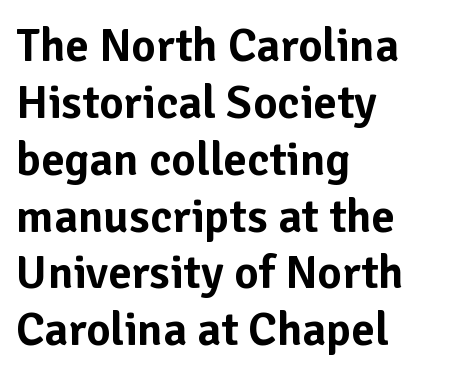
Type without underlining. Tracking value appears to be zero — textbook default spacing. The face used here is proportionally spaced, like ordinary book or web type. This sample uses an upright cut, with every glyph sitting square on the baseline.
